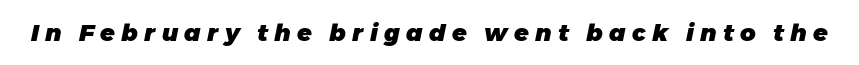
{"italic": "yes", "lean": "right", "slant_degrees": 11, "bold": "yes", "underline": "no", "letter_spacing": "wide", "letter_spacing_em": 0.26, "glyph_px": 24}
